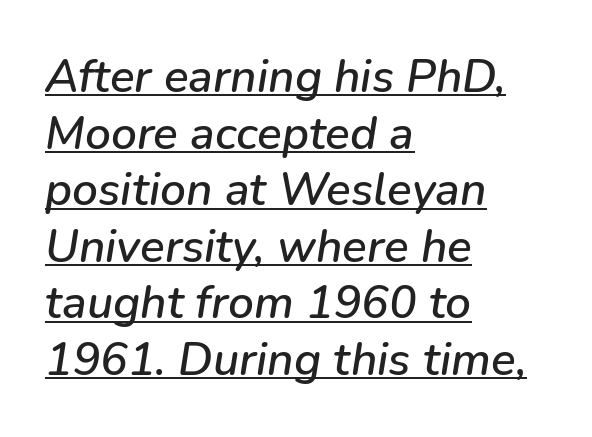
Q: Is the text italic (slanted)? A: Yes, it leans right by about 9 degrees.
Q: Is the text underlined? A: Yes.
Q: How is the paragraph aligned? A: Left-aligned.
Q: Is the spacing between letters normal or unusually wide? A: Normal.
Q: Width (condensed, normal, or wide)? A: Normal.
Q: Stroke contrast? A: Low.
Q: x-height? A: Medium.
Q: Monospaced? A: No.
